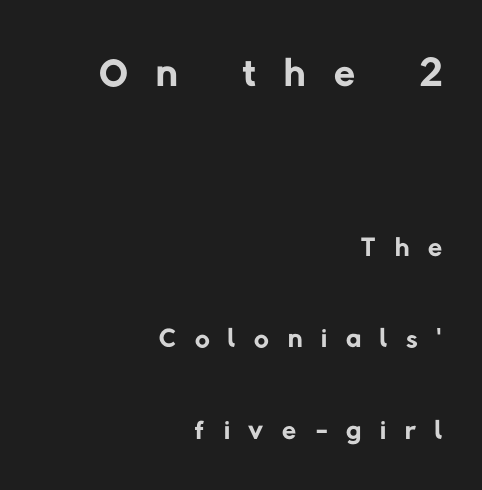
{"serif": "no", "bold": "no", "weight": "regular", "width": "normal", "stroke_contrast": "low", "x_height": "medium", "monospaced": "no", "underline": "no", "align": "right", "line_spacing": "loose", "line_spacing_ratio": 2.23, "letter_spacing": "wide", "letter_spacing_em": 0.46, "larger_block": "first", "size_ratio": 1.49, "glyph_px": 61}
